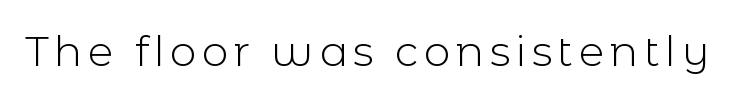
The image shows 42 px light sans-serif type, upright; set not underlined; a medium x-height.
